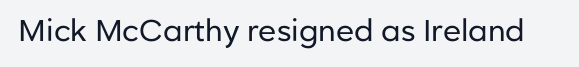
Q: Is the text bold? A: No.
Q: Is the text italic (slanted)? A: No, it is upright.
Q: Is the typeface a serif or a sans-serif typeface? A: Sans-serif.
Q: Is the text underlined? A: No.
Q: Is the spacing between letters normal or unusually wide? A: Normal.
Q: Width (condensed, normal, or wide)? A: Normal.
Q: Stroke contrast? A: Low.
Q: x-height? A: Medium.
Q: Monospaced? A: No.
